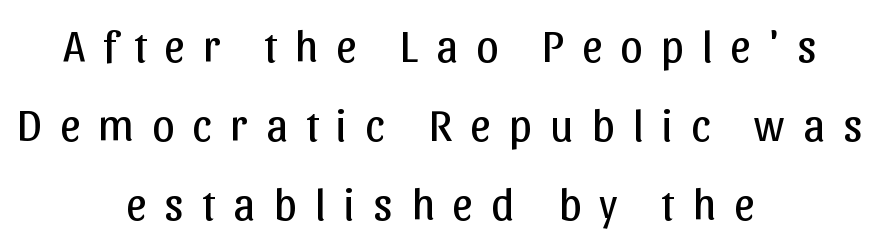
{"serif": "no", "italic": "no", "bold": "no", "weight": "regular", "width": "normal", "stroke_contrast": "low", "x_height": "medium", "monospaced": "no", "underline": "no", "align": "center", "line_spacing_ratio": 1.76, "letter_spacing": "wide", "letter_spacing_em": 0.4, "glyph_px": 45}
